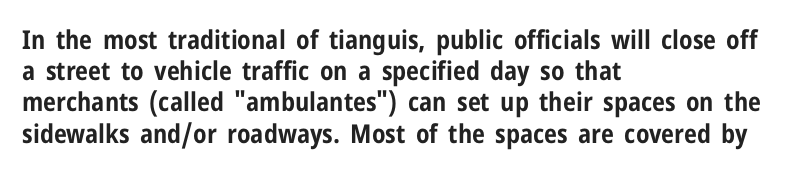
The image shows 26 px bold type, upright; set left-aligned, line spacing 1.2x, normal letter spacing, not underlined.
